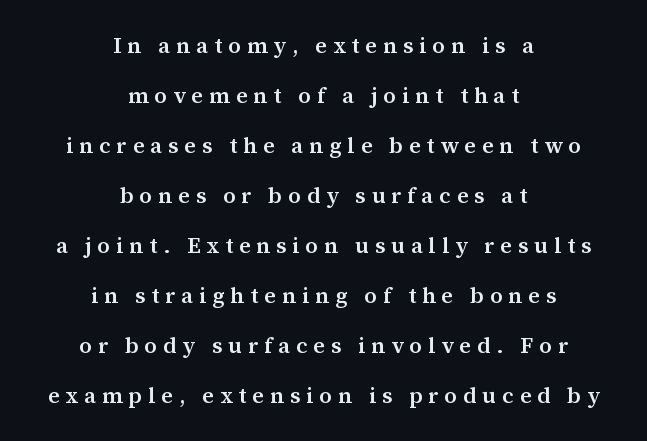
The image shows 22 px text type, upright; set centered, loose line spacing (2.27x), unusually wide letter spacing (+0.27 em), not underlined.
